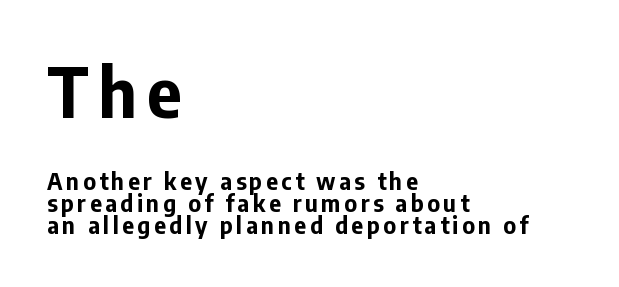
The image shows 68 px bold sans-serif type, upright; set left-aligned, tight line spacing (0.95x), not underlined; the first (top) block is 2.96x larger; low stroke contrast and a medium x-height.
